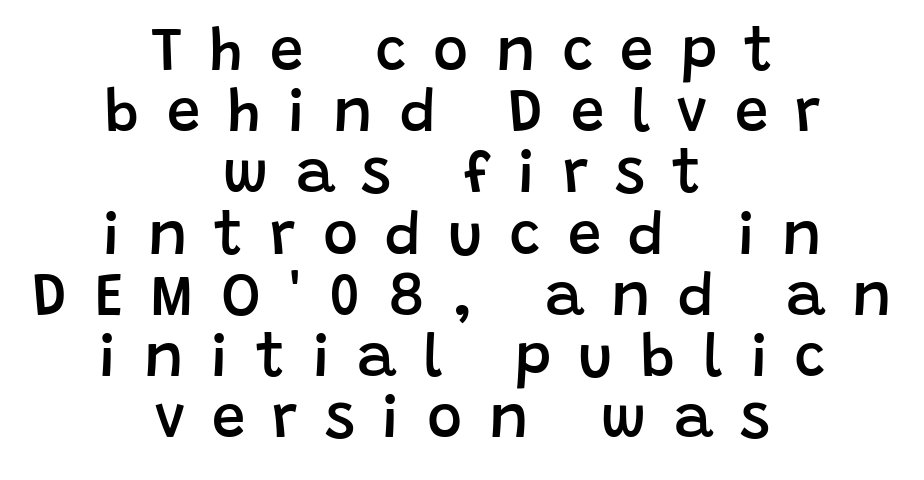
Q: Is the text bold? A: Semi-bold.
Q: Is the text italic (slanted)? A: No, it is upright.
Q: Is the typeface a serif or a sans-serif typeface? A: Sans-serif.
Q: Is the text underlined? A: No.
Q: How is the paragraph aligned? A: Centered.
Q: Is the spacing between letters normal or unusually wide? A: Unusually wide.
Q: Is the spacing between lines tight, normal or loose? A: Tight.
Q: Width (condensed, normal, or wide)? A: Normal.
Q: Stroke contrast? A: Low.
Q: x-height? A: Large.
Q: Monospaced? A: No.
